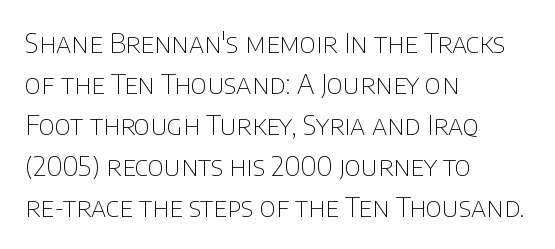
{"italic": "no", "bold": "no", "underline": "no", "align": "left", "line_spacing": "normal", "line_spacing_ratio": 1.52, "letter_spacing": "normal", "letter_spacing_em": 0.0, "glyph_px": 27}
